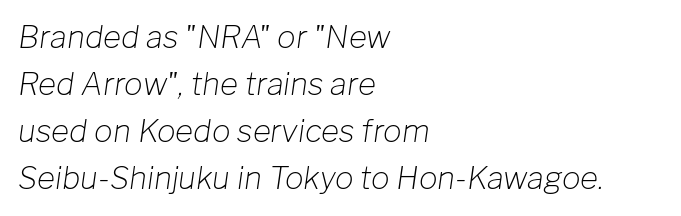
The image shows 31 px light type, italic (leaning right); set left-aligned, normal line spacing (1.52x), normal letter spacing, not underlined; low stroke contrast and a medium x-height.
